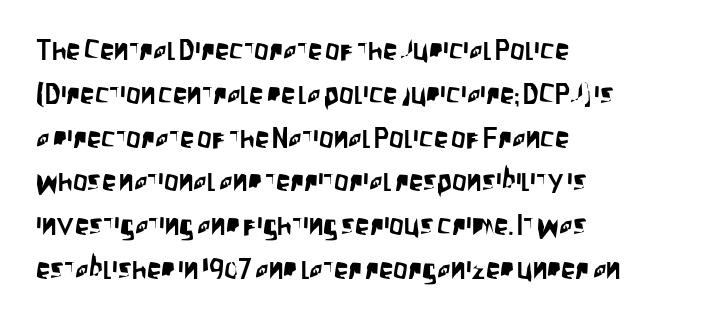
{"serif": "no", "italic": "no", "width": "condensed", "stroke_contrast": "low", "x_height": "large", "monospaced": "no", "underline": "no", "align": "left", "line_spacing": "normal", "line_spacing_ratio": 1.51, "letter_spacing": "normal", "letter_spacing_em": 0.0, "glyph_px": 29}
